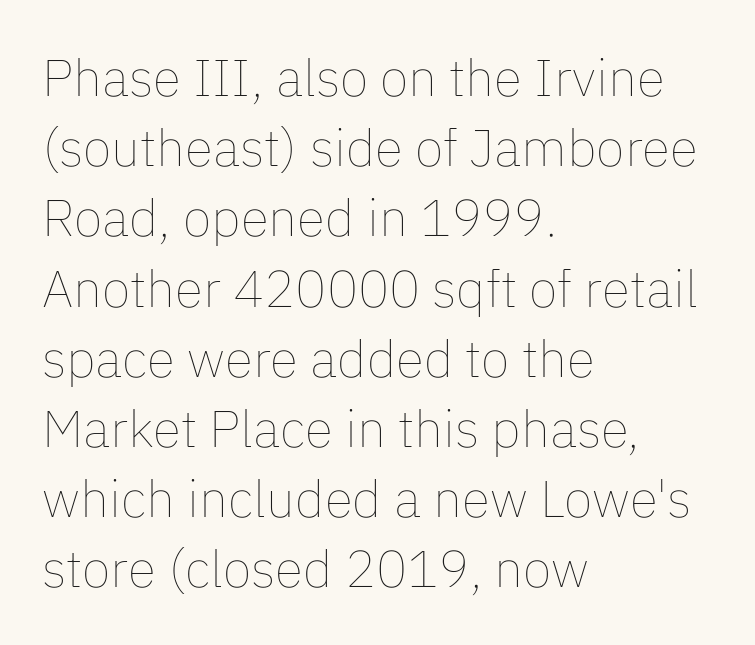
The letters look calm and open, with moderate or lighter stems. The rendering uses a moderate line-height, typical for paragraphs. Note the varied advance widths — an 'i' is clearly narrower than an 'm'. The gaps between neighbouring characters are ordinary and unremarkable. Check under the words: just untouched page.
